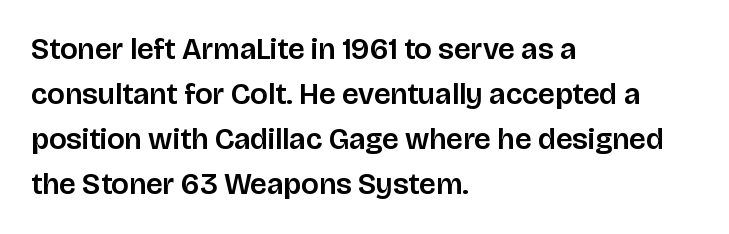
The image shows 30 px sans-serif type, upright; set left-aligned, normal line spacing (1.5x), normal letter spacing, not underlined; low stroke contrast and a large x-height.
